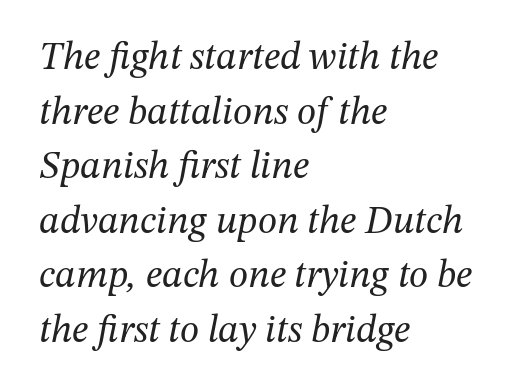
The image shows 39 px regular-weight serif type, italic (leaning right); set left-aligned, normal line spacing (1.4x), normal letter spacing, not underlined; medium stroke contrast and a medium x-height.
